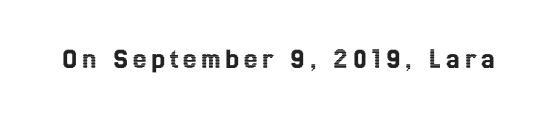
Q: Is the text italic (slanted)? A: No, it is upright.
Q: Is the text underlined? A: No.
Q: Width (condensed, normal, or wide)? A: Condensed.
Q: x-height? A: Medium.
Q: Monospaced? A: No.
